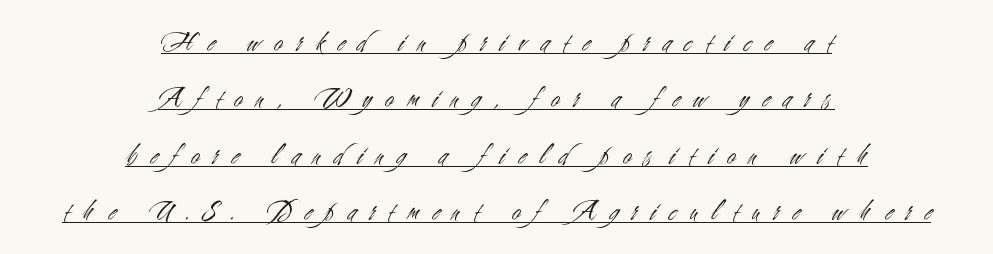
The image shows 30 px light, condensed sans-serif type; set centered, line spacing 1.88x, unusually wide letter spacing (+0.46 em), underlined; medium stroke contrast and a small x-height.
